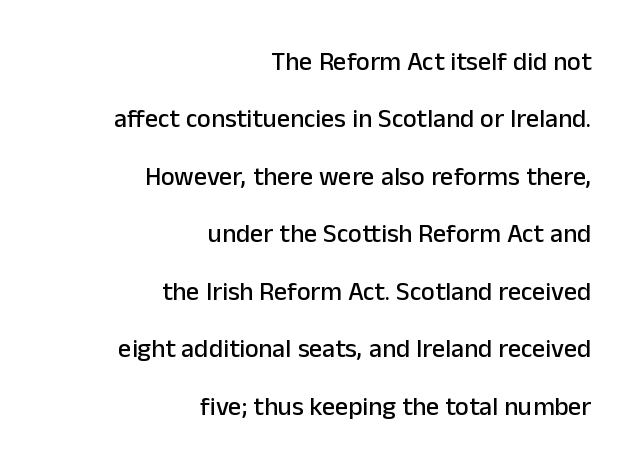
{"italic": "no", "underline": "no", "align": "right", "line_spacing": "loose", "line_spacing_ratio": 2.21, "letter_spacing": "normal", "letter_spacing_em": 0.0, "glyph_px": 26}
